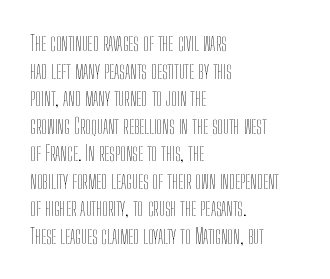
Q: Is the text bold? A: No.
Q: Is the text italic (slanted)? A: No, it is upright.
Q: Is the text underlined? A: No.
Q: How is the paragraph aligned? A: Left-aligned.
Q: Is the spacing between letters normal or unusually wide? A: Normal.
Q: Is the spacing between lines tight, normal or loose? A: Normal.
